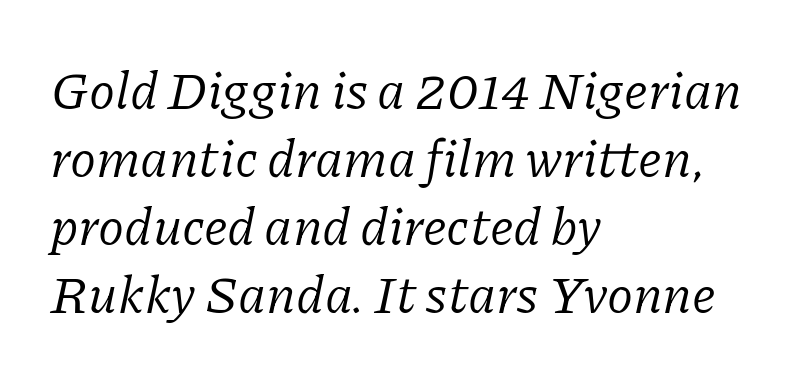
{"serif": "yes", "italic": "yes", "lean": "right", "slant_degrees": 11, "bold": "no", "weight": "regular", "width": "normal", "stroke_contrast": "low", "x_height": "medium", "monospaced": "no", "underline": "no", "align": "left", "line_spacing": "normal", "line_spacing_ratio": 1.28, "letter_spacing": "normal", "letter_spacing_em": 0.0, "glyph_px": 53}
